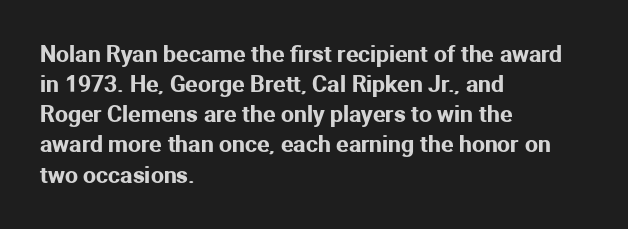
The ragged edge is on the right, which tells us the setting is flush left. What's the leading like? Ordinary, nothing unusual. Posture: straight, roman, zero tilt. The face used here is rendered with its standard letterfit. Letters rest on an invisible, unmarked baseline.
